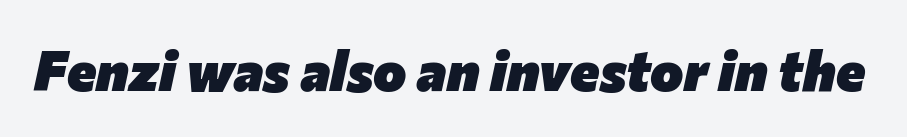
Q: Is the text bold? A: Yes.
Q: Is the text italic (slanted)? A: Yes, it leans right by about 12 degrees.
Q: Is the text underlined? A: No.
Q: Is the spacing between letters normal or unusually wide? A: Normal.
Q: Width (condensed, normal, or wide)? A: Normal.
Q: Stroke contrast? A: Low.
Q: x-height? A: Medium.
Q: Monospaced? A: No.
